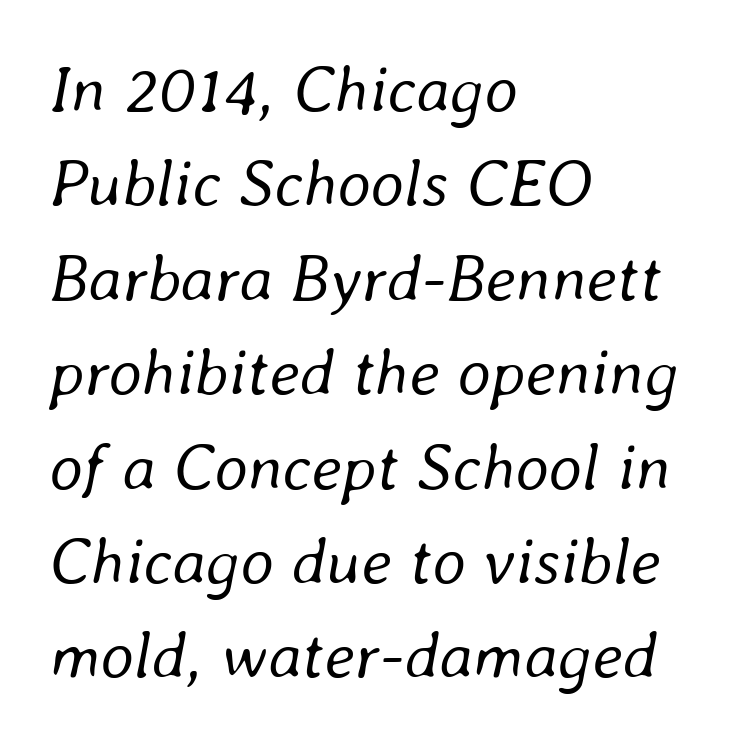
Does the leading feel generous? No, just average. Has an underline been added? It has not. The typesetter chose a ragged-right arrangement here. No heavy texture on the line: the type isn't bold. Compared with ordinary roman type, these characters are visibly tilted.
